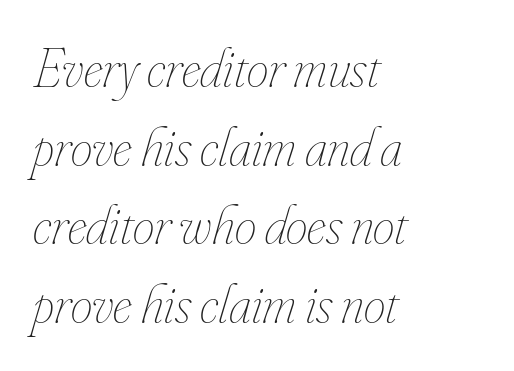
{"italic": "yes", "lean": "right", "slant_degrees": 16, "bold": "no", "weight": "thin", "width": "condensed", "stroke_contrast": "low", "x_height": "small", "monospaced": "no", "underline": "no", "align": "left", "line_spacing": "normal", "line_spacing_ratio": 1.43, "letter_spacing": "normal", "letter_spacing_em": 0.0, "glyph_px": 55}
